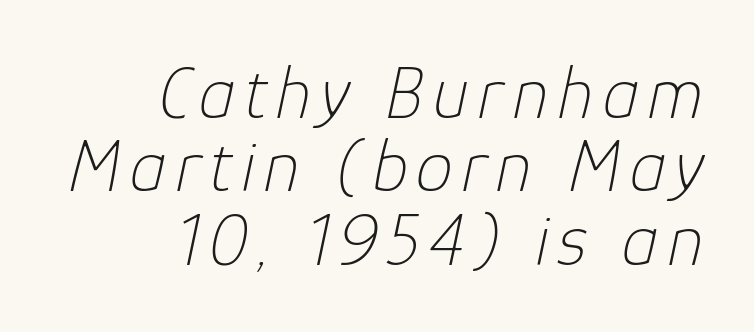
{"italic": "yes", "lean": "right", "slant_degrees": 12, "bold": "no", "weight": "thin", "width": "normal", "stroke_contrast": "low", "x_height": "medium", "monospaced": "no", "underline": "no", "align": "right", "line_spacing": "tight", "line_spacing_ratio": 0.98, "glyph_px": 75}
